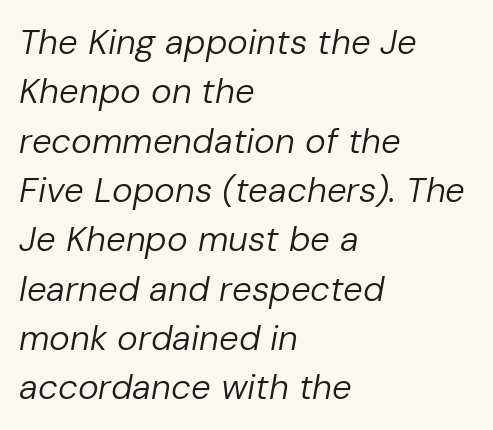
{"italic": "yes", "lean": "right", "slant_degrees": 10, "bold": "no", "weight": "regular", "width": "normal", "stroke_contrast": "low", "x_height": "medium", "monospaced": "no", "underline": "no", "align": "left", "line_spacing": "normal", "line_spacing_ratio": 1.41, "letter_spacing": "normal", "letter_spacing_em": 0.0, "glyph_px": 35}
